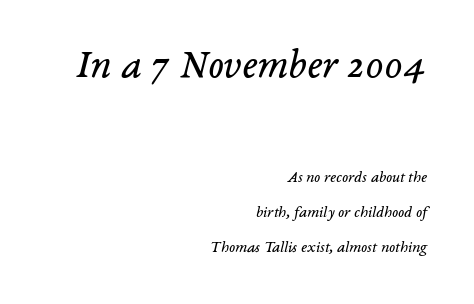
The image shows 41 px regular-weight serif type, italic (leaning right); set right-aligned, loose line spacing (2.19x), normal letter spacing, not underlined; the first (top) block is 2.56x larger; low stroke contrast and a medium x-height.
